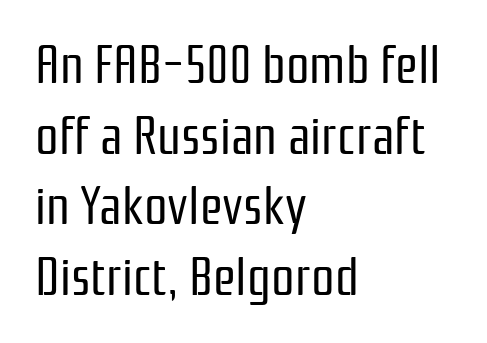
Q: Is the text bold? A: No.
Q: Is the text italic (slanted)? A: No, it is upright.
Q: Is the typeface a serif or a sans-serif typeface? A: Sans-serif.
Q: Is the text underlined? A: No.
Q: How is the paragraph aligned? A: Left-aligned.
Q: Is the spacing between letters normal or unusually wide? A: Normal.
Q: Is the spacing between lines tight, normal or loose? A: Normal.
Q: Width (condensed, normal, or wide)? A: Condensed.
Q: Stroke contrast? A: Low.
Q: x-height? A: Medium.
Q: Monospaced? A: No.
